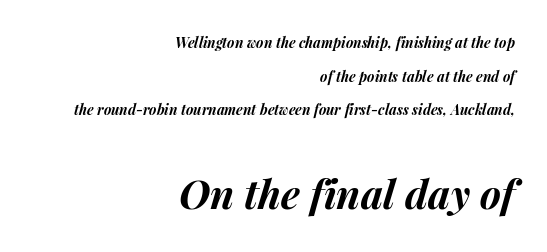
The image shows 40 px bold type, italic (leaning right); set right-aligned, loose line spacing (2.4x), normal letter spacing, not underlined; the second (bottom) block is 2.86x larger; medium stroke contrast and a medium x-height.
